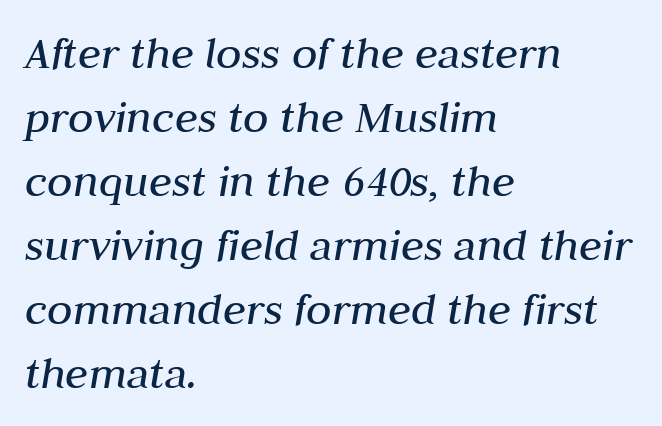
{"italic": "yes", "lean": "right", "slant_degrees": 10, "bold": "no", "weight": "regular", "width": "normal", "stroke_contrast": "medium", "x_height": "medium", "monospaced": "no", "underline": "no", "align": "left", "line_spacing": "normal", "line_spacing_ratio": 1.36, "letter_spacing": "normal", "letter_spacing_em": 0.0, "glyph_px": 47}
